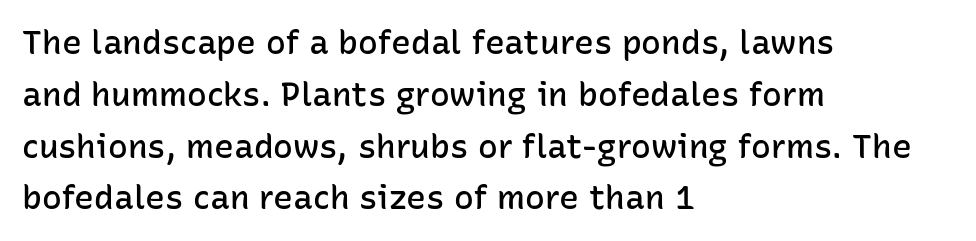
{"serif": "no", "italic": "no", "bold": "semi", "weight": "semibold", "width": "normal", "stroke_contrast": "low", "x_height": "medium", "monospaced": "no", "underline": "no", "align": "left", "line_spacing": "normal", "line_spacing_ratio": 1.57, "letter_spacing": "normal", "letter_spacing_em": 0.0, "glyph_px": 33}
